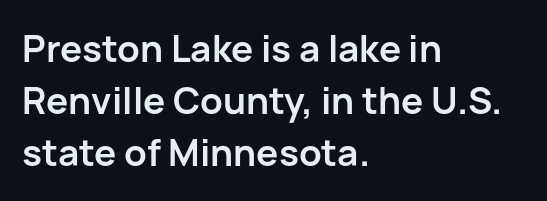
The image shows 37 px semibold sans-serif type, upright; set left-aligned, normal line spacing (1.41x), normal letter spacing, not underlined; low stroke contrast and a medium x-height.
